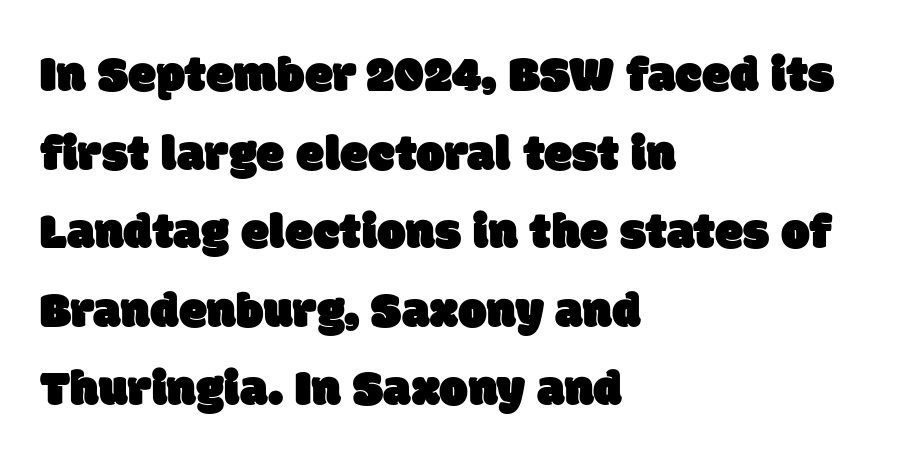
Anything drawn beneath the words? Only blank space. This rendering uses left alignment, leaving the right contour irregular. The lines sit at an ordinary, default distance from one another. Between one letter and the next there's only the usual sliver of space. Think of a printed novel: that variable character pitch is what you see here. Note: no serifs on the glyphs.
